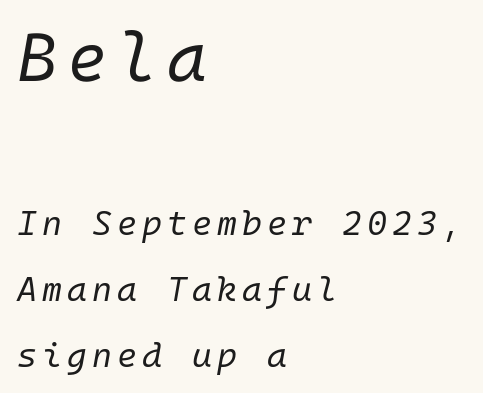
Q: Is the text bold? A: No.
Q: Is the text italic (slanted)? A: Yes, it leans right by about 10 degrees.
Q: Is the text underlined? A: No.
Q: How is the paragraph aligned? A: Left-aligned.
Q: Is the spacing between lines tight, normal or loose? A: Loose.
Q: Which block of text is set in a larger size, the first (top) or the second (bottom)? A: The first (top) one.
Q: Width (condensed, normal, or wide)? A: Normal.
Q: Stroke contrast? A: Low.
Q: x-height? A: Medium.
